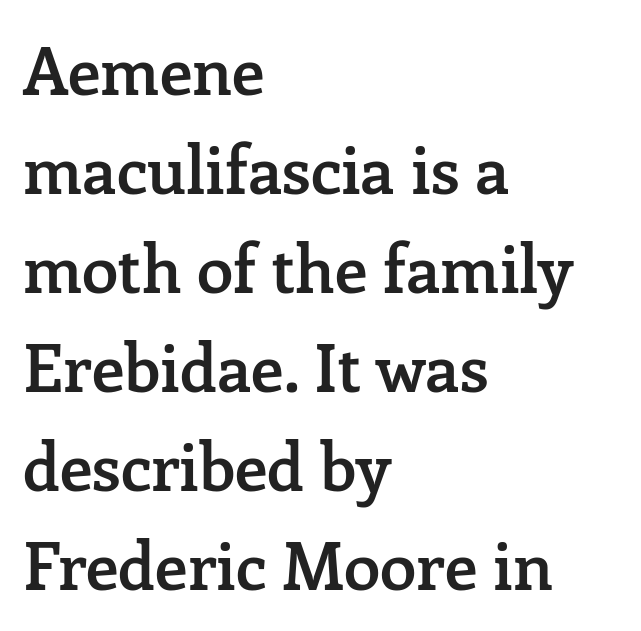
These lines are composed in type with serifs. Compared with typical paragraphs, the rows here are spaced about the same. These lines are rendered in a variable-pitch font. It's the straight-up-and-down kind of type.
